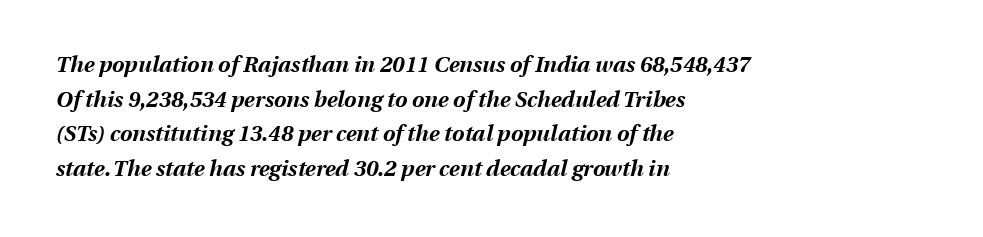
{"italic": "yes", "lean": "right", "slant_degrees": 13, "bold": "yes", "underline": "no", "align": "left", "line_spacing": "normal", "line_spacing_ratio": 1.57, "letter_spacing": "normal", "letter_spacing_em": 0.0, "glyph_px": 22}
